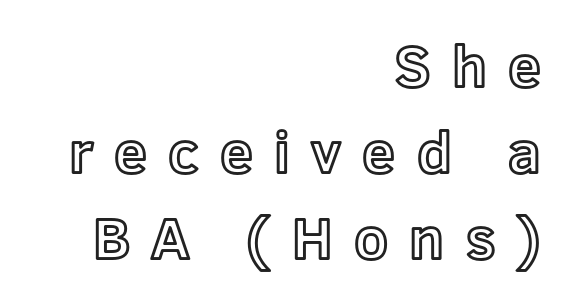
Q: Is the text italic (slanted)? A: No, it is upright.
Q: Is the text underlined? A: No.
Q: How is the paragraph aligned? A: Right-aligned.
Q: Is the spacing between letters normal or unusually wide? A: Unusually wide.
Q: Is the spacing between lines tight, normal or loose? A: Normal.
Q: Width (condensed, normal, or wide)? A: Normal.
Q: x-height? A: Medium.
Q: Monospaced? A: No.
